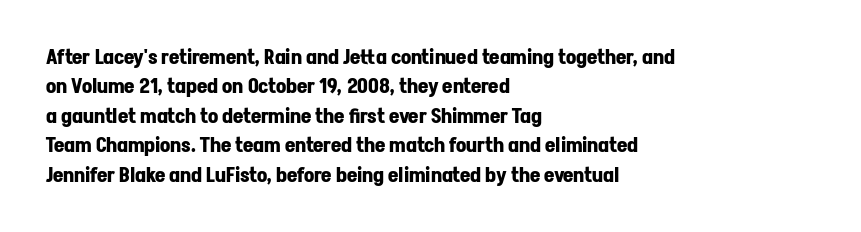
Emphasis by weight is at full strength: bold. The glyphs are unaccompanied by any horizontal stroke below them. Nothing unusual about the tracking: characters are spaced as the font intends. Do the letters lean? They stand straight. Every row of glyphs begins at an identical x-position on the left.
